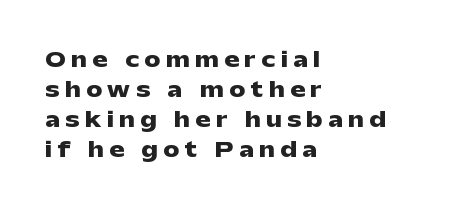
{"italic": "no", "bold": "yes", "underline": "no", "align": "left", "line_spacing": "normal", "line_spacing_ratio": 1.5, "letter_spacing": "wide", "letter_spacing_em": 0.28, "glyph_px": 20}
